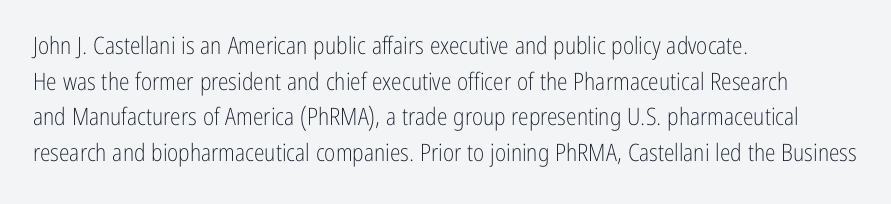
{"italic": "no", "bold": "no", "underline": "no", "align": "left", "line_spacing": "normal", "line_spacing_ratio": 1.48, "letter_spacing": "normal", "letter_spacing_em": 0.0, "glyph_px": 24}
